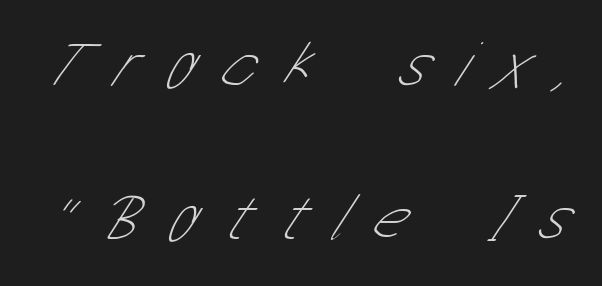
{"serif": "no", "bold": "no", "weight": "thin", "width": "condensed", "stroke_contrast": "low", "x_height": "medium", "monospaced": "no", "underline": "no", "line_spacing": "loose", "line_spacing_ratio": 2.35, "letter_spacing": "wide", "letter_spacing_em": 0.44, "glyph_px": 65}
